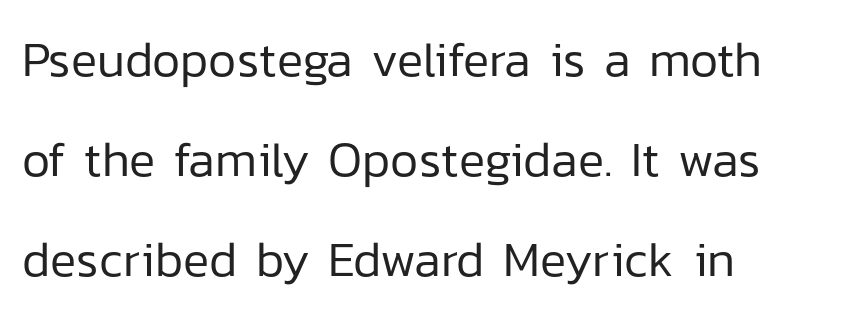
Q: Is the text bold? A: No.
Q: Is the text italic (slanted)? A: No, it is upright.
Q: Is the typeface a serif or a sans-serif typeface? A: Sans-serif.
Q: Is the text underlined? A: No.
Q: How is the paragraph aligned? A: Left-aligned.
Q: Is the spacing between letters normal or unusually wide? A: Normal.
Q: Is the spacing between lines tight, normal or loose? A: Loose.
Q: Width (condensed, normal, or wide)? A: Normal.
Q: Stroke contrast? A: Low.
Q: x-height? A: Medium.
Q: Monospaced? A: No.
